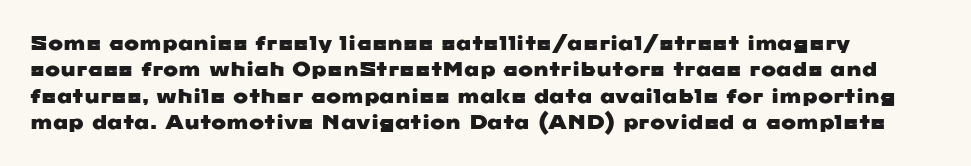
{"underline": "no", "line_spacing": "normal", "line_spacing_ratio": 1.32, "letter_spacing": "normal", "letter_spacing_em": 0.0, "glyph_px": 20}
